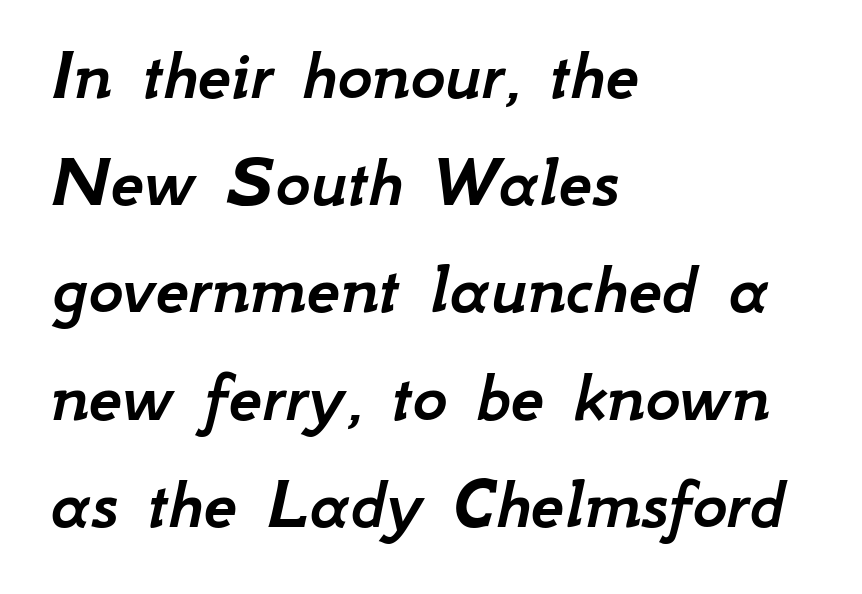
{"italic": "yes", "lean": "right", "slant_degrees": 12, "width": "normal", "stroke_contrast": "low", "x_height": "small", "monospaced": "no", "underline": "no", "align": "left", "line_spacing": "normal", "line_spacing_ratio": 1.43, "letter_spacing": "normal", "letter_spacing_em": 0.0, "glyph_px": 75}
